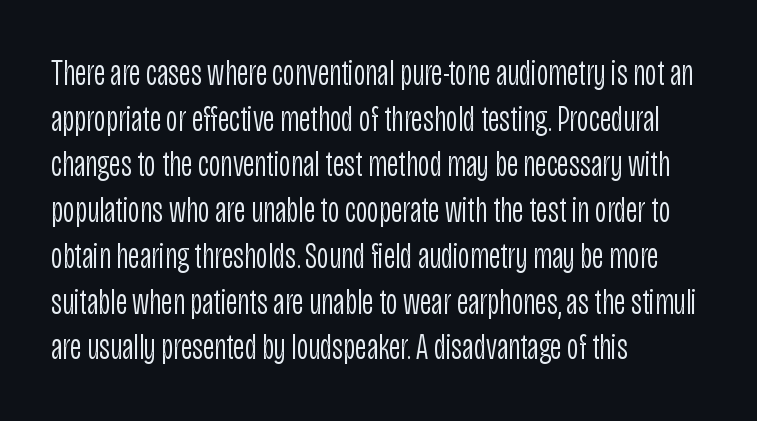
Q: Is the text bold? A: No.
Q: Is the text italic (slanted)? A: No, it is upright.
Q: Is the typeface a serif or a sans-serif typeface? A: Sans-serif.
Q: Is the text underlined? A: No.
Q: How is the paragraph aligned? A: Left-aligned.
Q: Is the spacing between letters normal or unusually wide? A: Normal.
Q: Is the spacing between lines tight, normal or loose? A: Normal.
Q: Width (condensed, normal, or wide)? A: Condensed.
Q: Stroke contrast? A: Low.
Q: x-height? A: Large.
Q: Monospaced? A: No.
